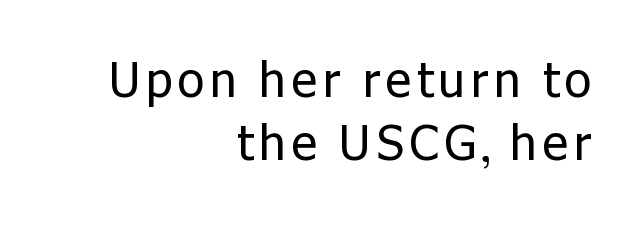
Q: Is the text bold? A: No.
Q: Is the text italic (slanted)? A: No, it is upright.
Q: Is the typeface a serif or a sans-serif typeface? A: Sans-serif.
Q: Is the text underlined? A: No.
Q: How is the paragraph aligned? A: Right-aligned.
Q: Is the spacing between lines tight, normal or loose? A: Normal.
Q: Width (condensed, normal, or wide)? A: Normal.
Q: Stroke contrast? A: Low.
Q: x-height? A: Medium.
Q: Monospaced? A: No.
